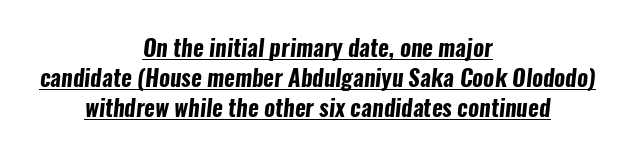
Thick stems and heavy bowls — unmistakably bold. Nobody touched the tracking dial on this one. This rendering features underlined lettering. Short and long lines alike share a common midpoint. The lines sit at an ordinary, default distance from one another.
